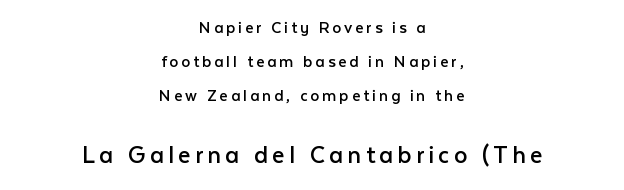
The image shows 27 px text type, upright; set centered, line spacing 1.88x, not underlined; the second (bottom) block is 1.5x larger.
